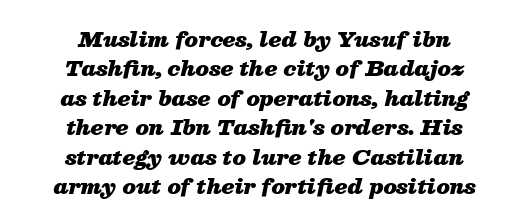
A normal amount of white space separates one row of letters from the next. Typesetter's note: full bold, strokes at maximum text heaviness. Where is the straight margin? There isn't one; the lines are centered. Designer's note — italics engaged. Decoration check: the copy has no underline. A typesetter would call this zero additional tracking.
